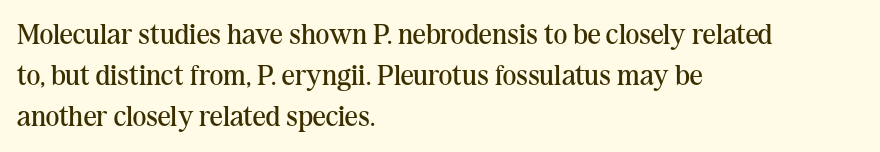
Q: Is the text bold? A: No.
Q: Is the text italic (slanted)? A: No, it is upright.
Q: Is the typeface a serif or a sans-serif typeface? A: Serif.
Q: Is the text underlined? A: No.
Q: How is the paragraph aligned? A: Left-aligned.
Q: Is the spacing between letters normal or unusually wide? A: Normal.
Q: Is the spacing between lines tight, normal or loose? A: Normal.
Q: Width (condensed, normal, or wide)? A: Normal.
Q: Stroke contrast? A: Medium.
Q: x-height? A: Medium.
Q: Monospaced? A: No.
